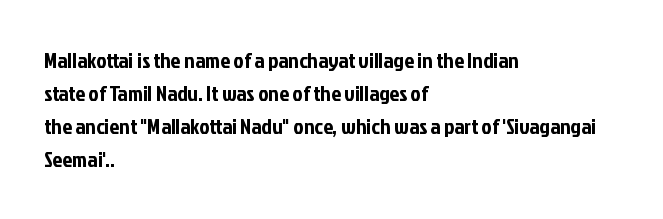
A clean baseline with only descenders dipping below it. Standard letterfit; no display-style spreading of the glyphs. Notice how descenders clear the ascenders below comfortably — that's standard leading. It's the straight-up-and-down kind of type. Does the copy run flush right? No — it runs flush left.
